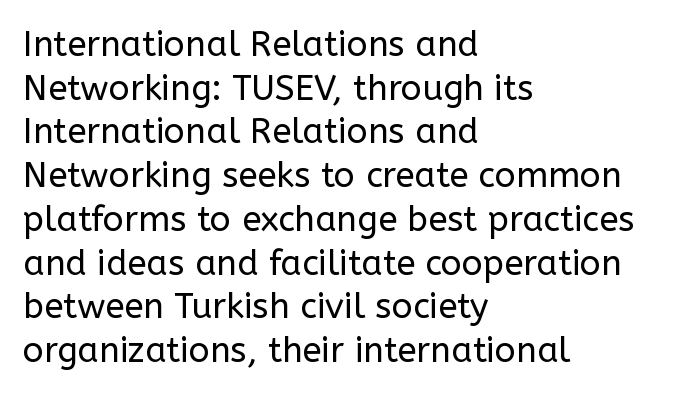
{"serif": "no", "italic": "no", "bold": "no", "weight": "regular", "width": "normal", "stroke_contrast": "low", "x_height": "medium", "monospaced": "no", "underline": "no", "align": "left", "line_spacing": "normal", "line_spacing_ratio": 1.25, "letter_spacing": "normal", "letter_spacing_em": 0.0, "glyph_px": 35}
